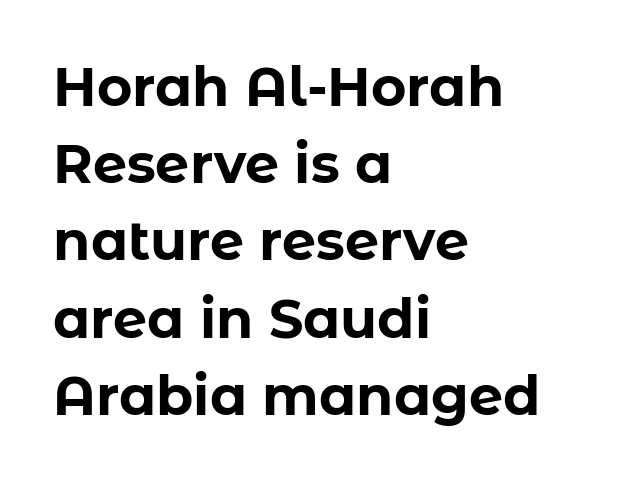
{"serif": "no", "italic": "no", "bold": "yes", "weight": "bold", "width": "normal", "stroke_contrast": "low", "x_height": "medium", "monospaced": "no", "underline": "no", "align": "left", "line_spacing": "normal", "line_spacing_ratio": 1.43, "letter_spacing": "normal", "letter_spacing_em": 0.0, "glyph_px": 54}
